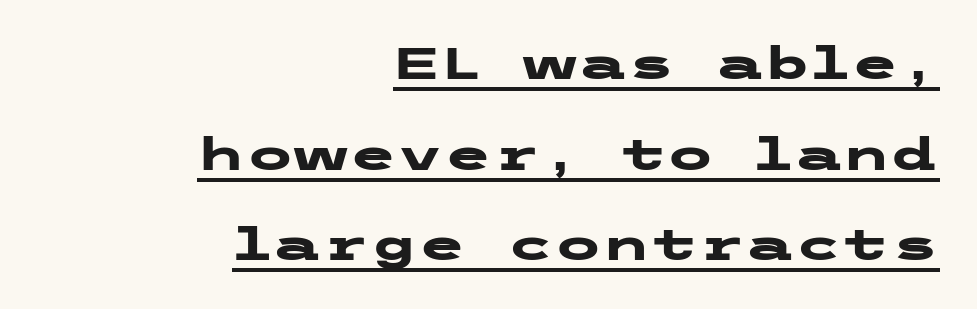
The image shows 44 px heavy, wide sans-serif type, upright; set right-aligned, loose line spacing (2.06x), normal letter spacing, underlined; low stroke contrast and a medium x-height.
